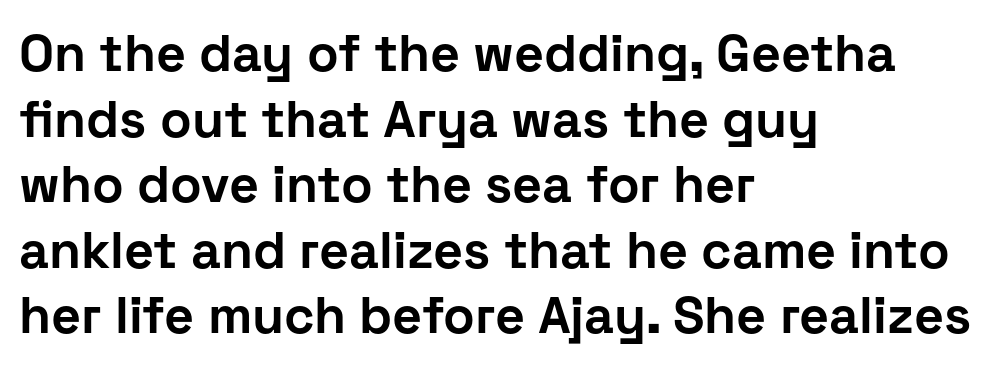
Q: Is the text bold? A: Yes.
Q: Is the text italic (slanted)? A: No, it is upright.
Q: Is the typeface a serif or a sans-serif typeface? A: Sans-serif.
Q: Is the text underlined? A: No.
Q: How is the paragraph aligned? A: Left-aligned.
Q: Is the spacing between letters normal or unusually wide? A: Normal.
Q: Is the spacing between lines tight, normal or loose? A: Normal.
Q: Width (condensed, normal, or wide)? A: Normal.
Q: Stroke contrast? A: Low.
Q: x-height? A: Medium.
Q: Monospaced? A: No.
